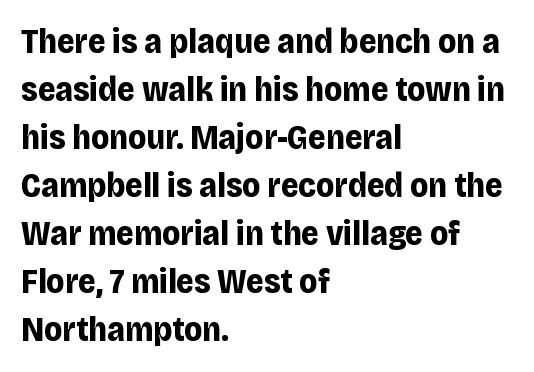
Q: Is the text bold? A: Yes.
Q: Is the text italic (slanted)? A: No, it is upright.
Q: Is the typeface a serif or a sans-serif typeface? A: Sans-serif.
Q: Is the text underlined? A: No.
Q: How is the paragraph aligned? A: Left-aligned.
Q: Is the spacing between letters normal or unusually wide? A: Normal.
Q: Is the spacing between lines tight, normal or loose? A: Normal.
Q: Width (condensed, normal, or wide)? A: Normal.
Q: Stroke contrast? A: Low.
Q: x-height? A: Large.
Q: Monospaced? A: No.
